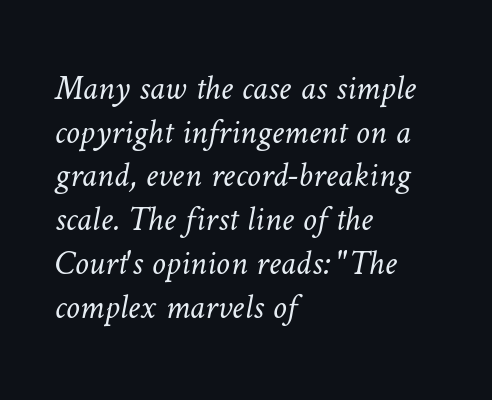
{"bold": "no", "weight": "light", "width": "normal", "stroke_contrast": "low", "x_height": "medium", "monospaced": "no", "underline": "no", "align": "left", "line_spacing": "normal", "line_spacing_ratio": 1.25, "letter_spacing": "normal", "letter_spacing_em": 0.0, "glyph_px": 35}
